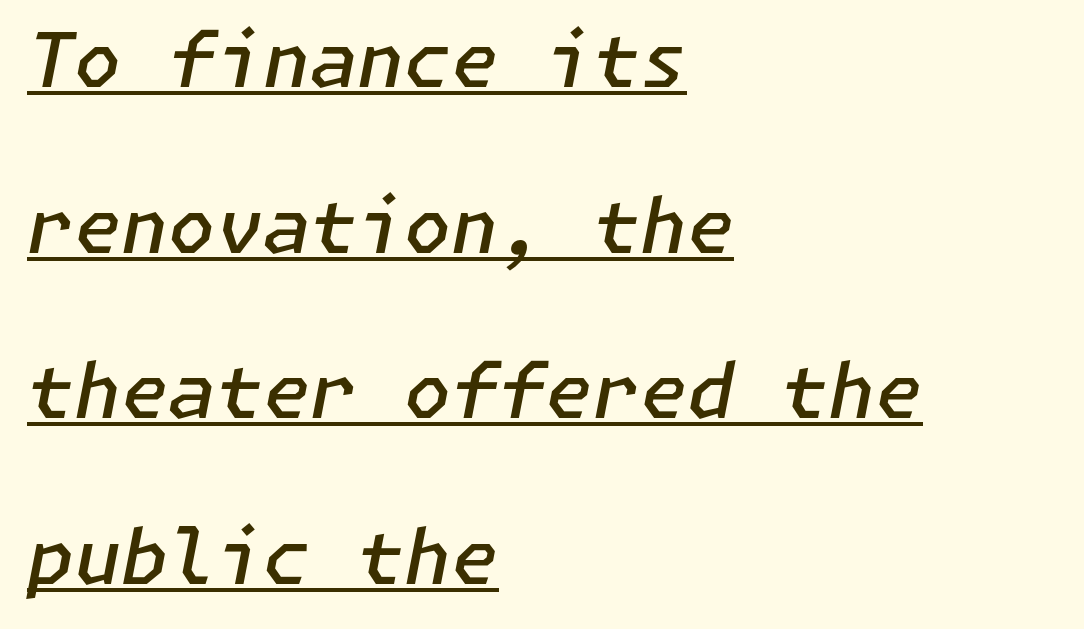
Q: Is the text bold? A: Semi-bold.
Q: Is the text italic (slanted)? A: Yes, it leans right by about 11 degrees.
Q: Is the text underlined? A: Yes.
Q: How is the paragraph aligned? A: Left-aligned.
Q: Is the spacing between letters normal or unusually wide? A: Normal.
Q: Is the spacing between lines tight, normal or loose? A: Loose.
Q: Width (condensed, normal, or wide)? A: Normal.
Q: Stroke contrast? A: Low.
Q: x-height? A: Medium.
